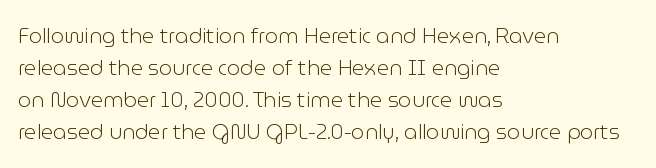
Is the block centered? No — it sits flush against the left margin. Honestly, the row spacing looks completely unremarkable. Check under the words: just untouched page. Ascenders rise straight up at ninety degrees. Nobody touched the tracking dial on this one.
